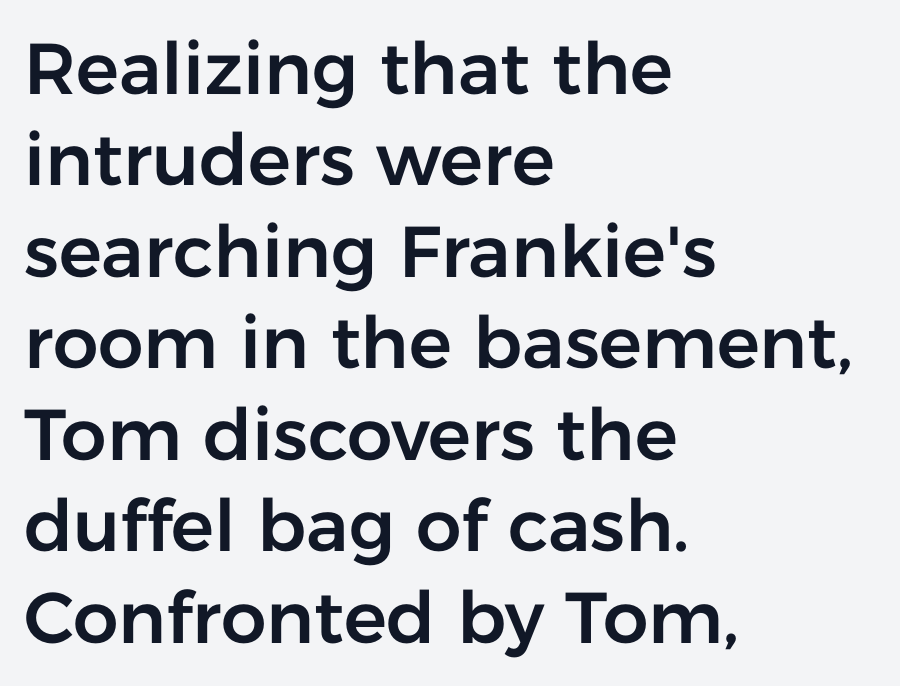
A typesetter would call this leading conventional body-copy spacing. You could not count columns in this text — the font is proportionally spaced. Typeset ragged right — the left edge is the straight one. Bare-footed words on every line.
